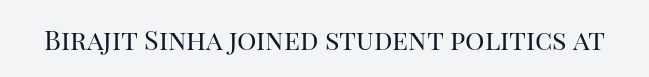
Q: Is the text bold? A: No.
Q: Is the text italic (slanted)? A: No, it is upright.
Q: Is the text underlined? A: No.
Q: Is the spacing between letters normal or unusually wide? A: Normal.
